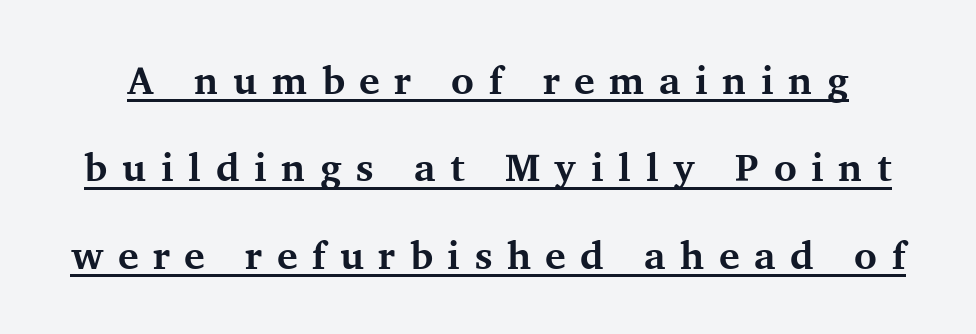
{"serif": "yes", "italic": "no", "bold": "yes", "weight": "bold", "width": "normal", "stroke_contrast": "medium", "x_height": "medium", "monospaced": "no", "underline": "yes", "line_spacing": "loose", "line_spacing_ratio": 2.24, "letter_spacing": "wide", "letter_spacing_em": 0.37, "glyph_px": 39}
